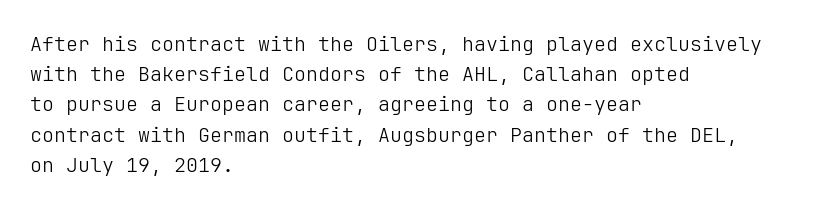
{"italic": "no", "bold": "no", "underline": "no", "align": "left", "line_spacing": "normal", "line_spacing_ratio": 1.51, "letter_spacing": "normal", "letter_spacing_em": 0.0, "glyph_px": 20}
